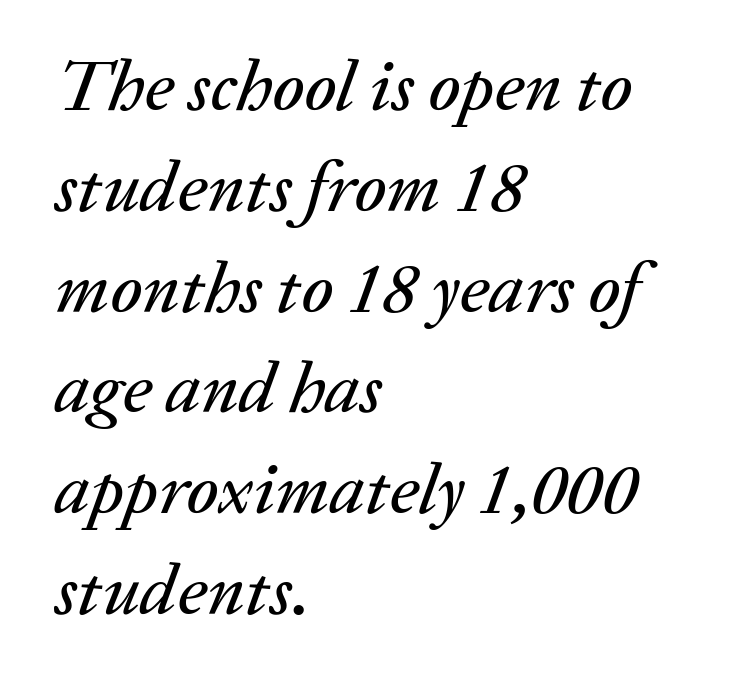
{"italic": "yes", "lean": "right", "slant_degrees": 20, "width": "normal", "stroke_contrast": "low", "x_height": "medium", "monospaced": "no", "underline": "no", "align": "left", "line_spacing": "normal", "line_spacing_ratio": 1.4, "letter_spacing": "normal", "letter_spacing_em": 0.0, "glyph_px": 72}
